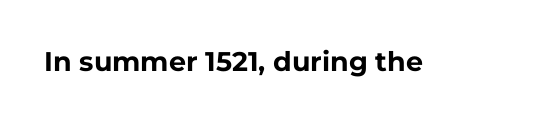
Q: Is the text bold? A: Yes.
Q: Is the text italic (slanted)? A: No, it is upright.
Q: Is the text underlined? A: No.
Q: Is the spacing between letters normal or unusually wide? A: Normal.
